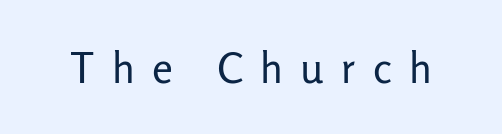
{"serif": "no", "italic": "no", "bold": "no", "weight": "regular", "width": "normal", "stroke_contrast": "low", "x_height": "medium", "monospaced": "no", "underline": "no", "letter_spacing": "wide", "letter_spacing_em": 0.41, "glyph_px": 42}
